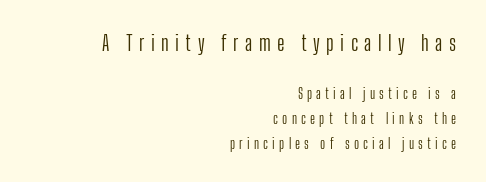
Here the glyphs are tracked loosely, breaking word shapes into spaced letters. The space directly below the letters is spotless. The block sitting higher on the canvas is the one with enlarged characters. Horizontal alignment here is rightward, an uncommon choice for prose. Counters stay open thanks to moderate or lighter strokes.
